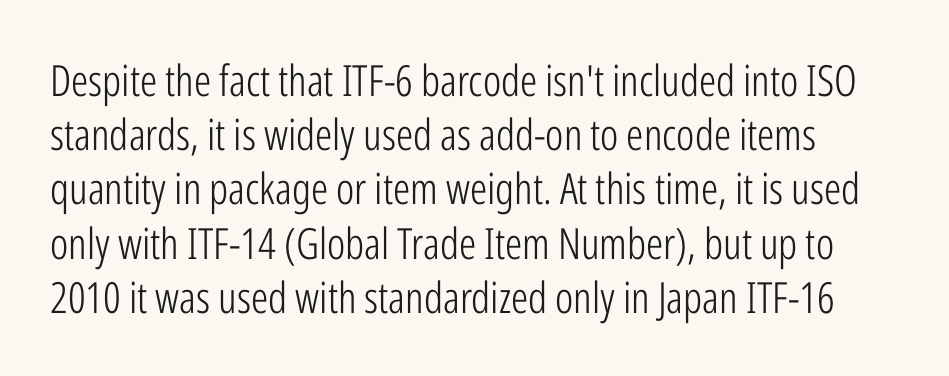
The image shows 43 px light, condensed sans-serif type, upright; set normal line spacing (1.26x), normal letter spacing, not underlined; low stroke contrast and a medium x-height.
